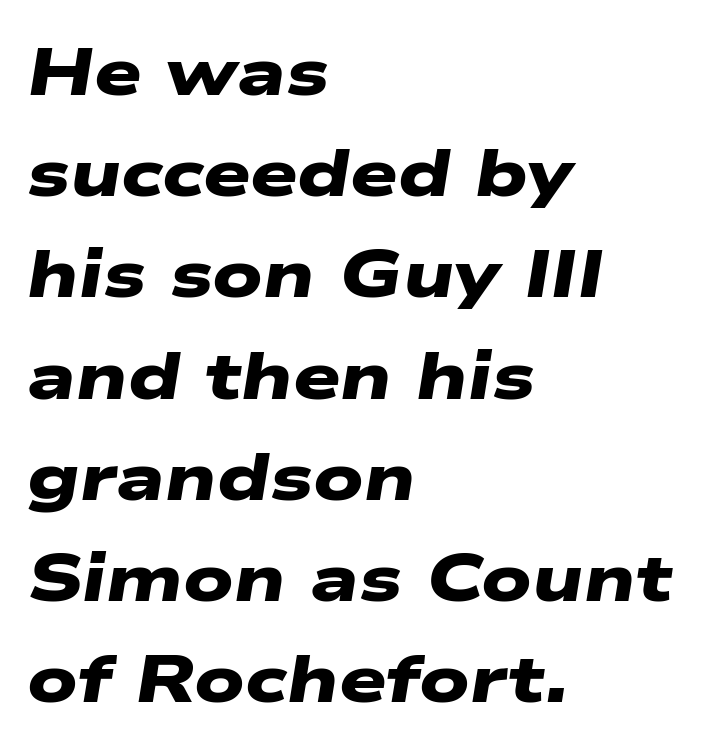
Q: Is the text bold? A: Yes.
Q: Is the typeface a serif or a sans-serif typeface? A: Sans-serif.
Q: Is the text underlined? A: No.
Q: How is the paragraph aligned? A: Left-aligned.
Q: Is the spacing between letters normal or unusually wide? A: Normal.
Q: Is the spacing between lines tight, normal or loose? A: Normal.
Q: Width (condensed, normal, or wide)? A: Wide.
Q: Stroke contrast? A: Low.
Q: x-height? A: Medium.
Q: Monospaced? A: No.
